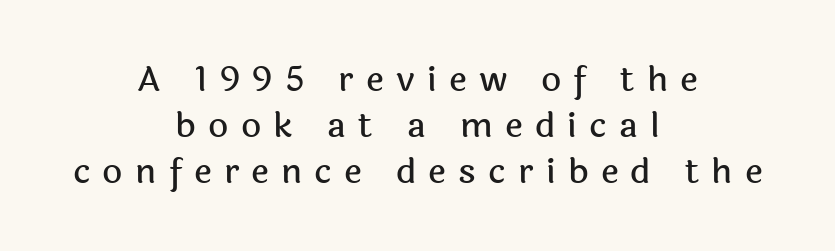
Q: Is the text italic (slanted)? A: No, it is upright.
Q: Is the typeface a serif or a sans-serif typeface? A: Sans-serif.
Q: Is the text underlined? A: No.
Q: How is the paragraph aligned? A: Centered.
Q: Is the spacing between letters normal or unusually wide? A: Unusually wide.
Q: Is the spacing between lines tight, normal or loose? A: Normal.
Q: Width (condensed, normal, or wide)? A: Normal.
Q: x-height? A: Medium.
Q: Monospaced? A: No.
